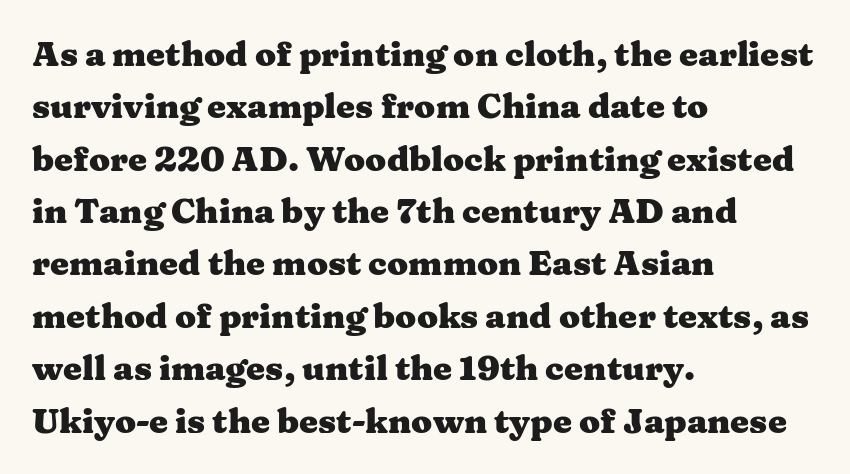
{"serif": "yes", "italic": "no", "bold": "yes", "weight": "heavy", "width": "wide", "stroke_contrast": "medium", "x_height": "medium", "monospaced": "no", "underline": "no", "align": "left", "line_spacing": "normal", "line_spacing_ratio": 1.54, "letter_spacing": "normal", "letter_spacing_em": 0.0, "glyph_px": 34}
